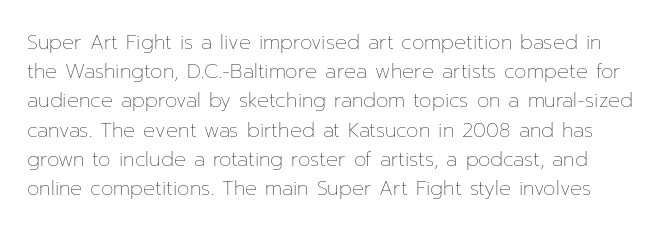
The image shows 20 px text type, upright; set normal line spacing (1.46x), normal letter spacing, not underlined.
